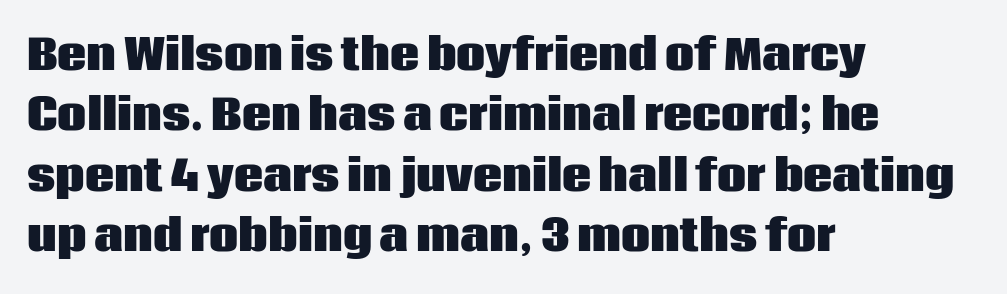
Q: Is the text bold? A: Yes.
Q: Is the text italic (slanted)? A: No, it is upright.
Q: Is the typeface a serif or a sans-serif typeface? A: Sans-serif.
Q: Is the text underlined? A: No.
Q: How is the paragraph aligned? A: Left-aligned.
Q: Is the spacing between letters normal or unusually wide? A: Normal.
Q: Is the spacing between lines tight, normal or loose? A: Normal.
Q: Width (condensed, normal, or wide)? A: Normal.
Q: Stroke contrast? A: Low.
Q: x-height? A: Large.
Q: Monospaced? A: No.
